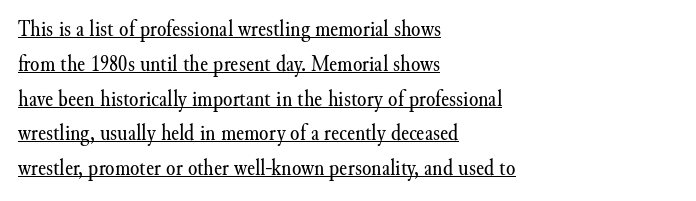
{"italic": "no", "bold": "no", "underline": "yes", "align": "left", "line_spacing": "normal", "line_spacing_ratio": 1.45, "letter_spacing": "normal", "letter_spacing_em": 0.0, "glyph_px": 24}
